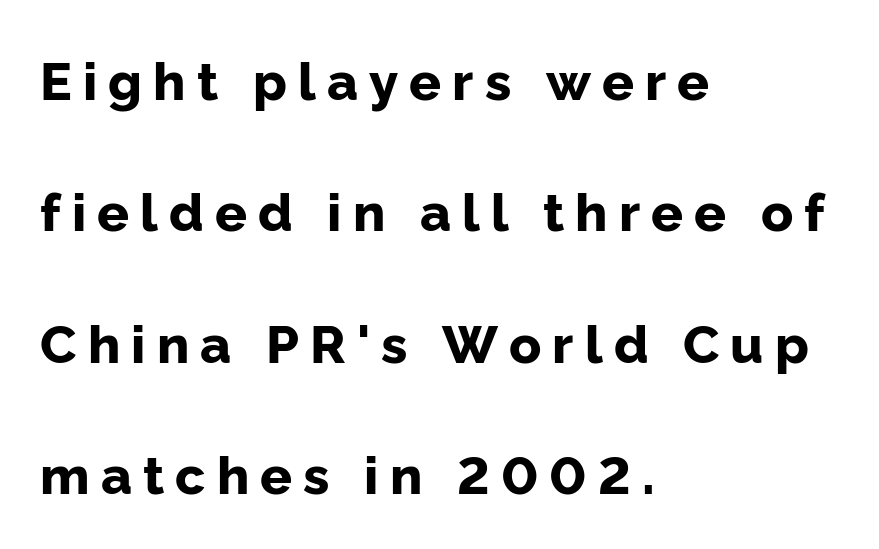
Q: Is the text bold? A: Yes.
Q: Is the text italic (slanted)? A: No, it is upright.
Q: Is the typeface a serif or a sans-serif typeface? A: Sans-serif.
Q: Is the text underlined? A: No.
Q: How is the paragraph aligned? A: Left-aligned.
Q: Is the spacing between letters normal or unusually wide? A: Unusually wide.
Q: Is the spacing between lines tight, normal or loose? A: Loose.
Q: Width (condensed, normal, or wide)? A: Normal.
Q: Stroke contrast? A: Low.
Q: x-height? A: Medium.
Q: Monospaced? A: No.
